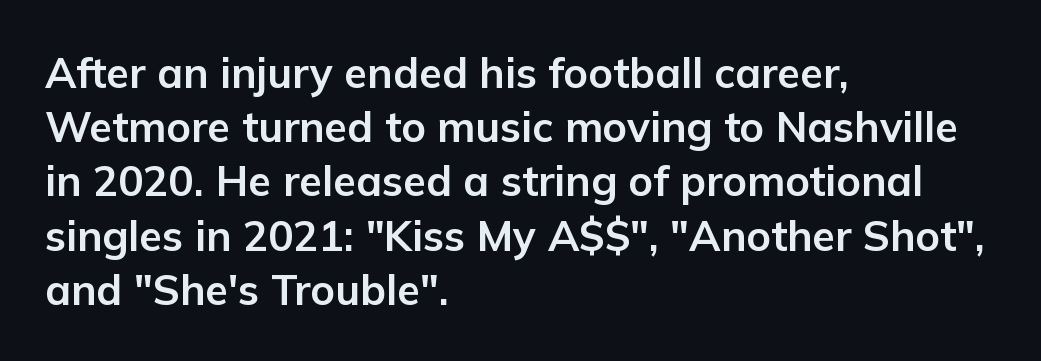
{"serif": "no", "italic": "no", "bold": "yes", "weight": "bold", "width": "normal", "stroke_contrast": "low", "x_height": "medium", "monospaced": "no", "underline": "no", "align": "left", "line_spacing": "normal", "line_spacing_ratio": 1.29, "letter_spacing": "normal", "letter_spacing_em": 0.0, "glyph_px": 42}
